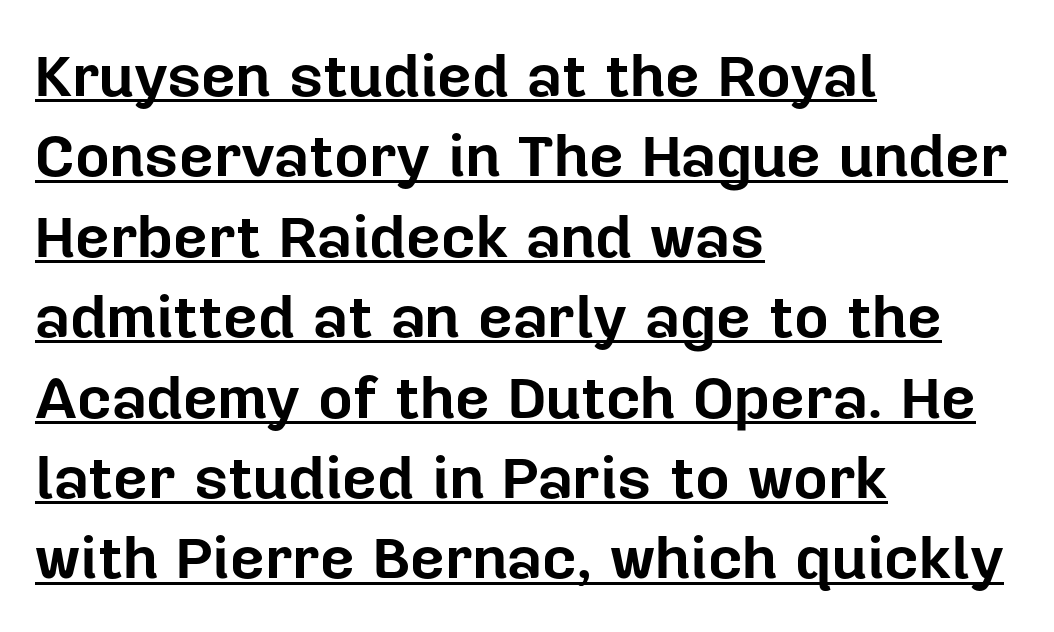
The image shows 60 px bold sans-serif type, upright; set left-aligned, normal line spacing (1.34x), normal letter spacing, underlined; low stroke contrast and a medium x-height.
